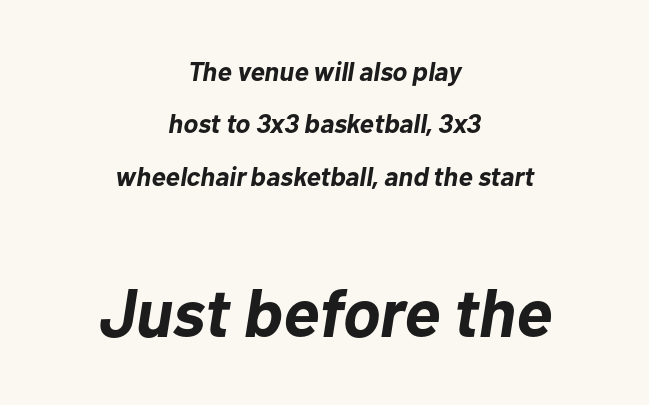
A full-strength bold gives these letters their thick strokes. Every row of glyphs is offset so its center matches the block's center. Character widths vary here, with narrow letters taking less room than wide ones. Size contrast runs from small at the top to large at the bottom. If you drew a line through each stem, it would be angled. The horizontal fit of the characters is conventional and even.
